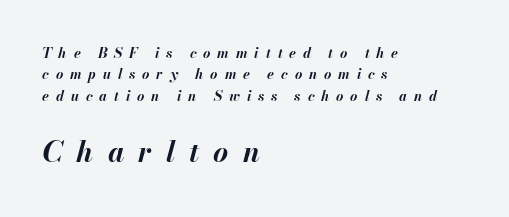
{"italic": "yes", "lean": "right", "slant_degrees": 13, "bold": "yes", "weight": "bold", "width": "normal", "stroke_contrast": "medium", "x_height": "small", "monospaced": "no", "underline": "no", "align": "left", "line_spacing": "normal", "line_spacing_ratio": 1.53, "letter_spacing": "wide", "letter_spacing_em": 0.49, "larger_block": "second", "size_ratio": 2.07, "glyph_px": 29}
